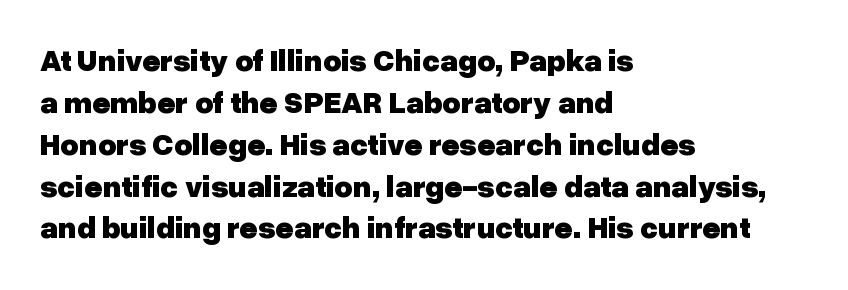
{"serif": "no", "italic": "no", "bold": "yes", "weight": "heavy", "width": "normal", "stroke_contrast": "low", "x_height": "medium", "monospaced": "no", "underline": "no", "align": "left", "line_spacing": "normal", "line_spacing_ratio": 1.35, "letter_spacing": "normal", "letter_spacing_em": 0.0, "glyph_px": 31}
